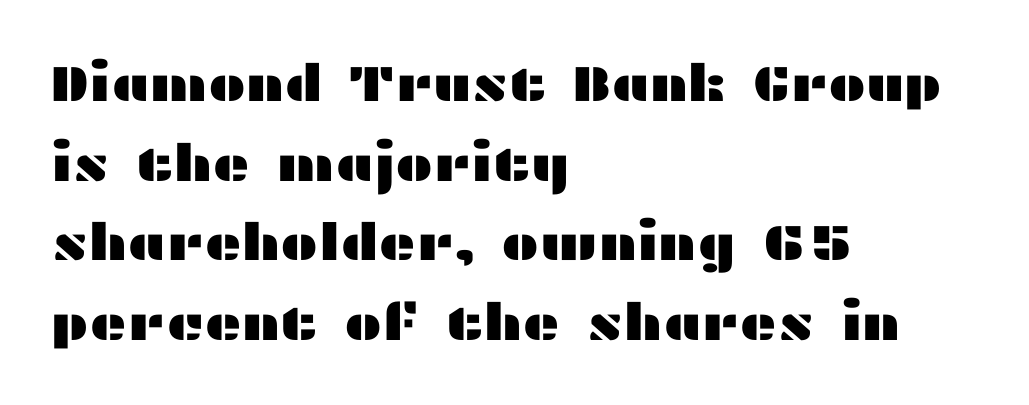
{"serif": "no", "italic": "no", "width": "wide", "stroke_contrast": "medium", "x_height": "medium", "monospaced": "no", "underline": "no", "align": "left", "line_spacing": "normal", "line_spacing_ratio": 1.56, "letter_spacing": "normal", "letter_spacing_em": 0.0, "glyph_px": 51}
